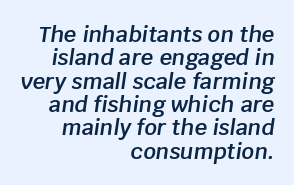
Q: Is the text bold? A: Semi-bold.
Q: Is the text italic (slanted)? A: Yes, it leans right by about 8 degrees.
Q: Is the text underlined? A: No.
Q: How is the paragraph aligned? A: Right-aligned.
Q: Is the spacing between letters normal or unusually wide? A: Normal.
Q: Is the spacing between lines tight, normal or loose? A: Tight.
